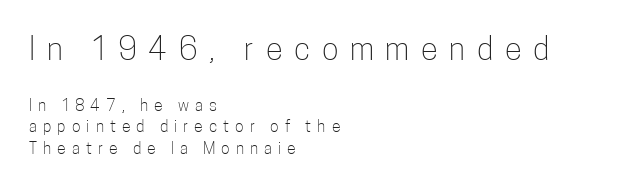
The initial chunk of copy outweighs the following chunk in type size. The foot of each line stays bare and open. Notice how descenders clear the ascenders below comfortably — that's standard leading. A roman cut, with each character standing at attention.
